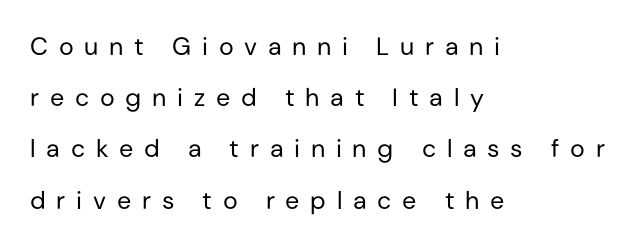
Q: Is the text bold? A: No.
Q: Is the text italic (slanted)? A: No, it is upright.
Q: Is the text underlined? A: No.
Q: How is the paragraph aligned? A: Left-aligned.
Q: Is the spacing between letters normal or unusually wide? A: Unusually wide.
Q: Is the spacing between lines tight, normal or loose? A: Loose.
